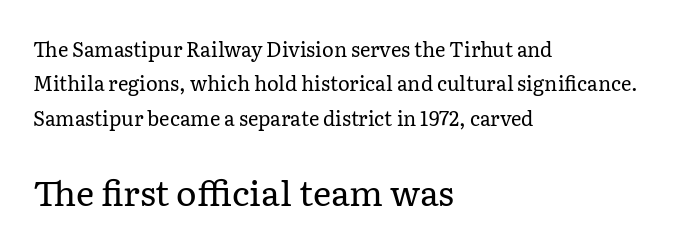
{"serif": "yes", "italic": "no", "bold": "no", "weight": "regular", "width": "normal", "stroke_contrast": "low", "x_height": "medium", "monospaced": "no", "underline": "no", "align": "left", "line_spacing_ratio": 1.72, "letter_spacing": "normal", "letter_spacing_em": 0.0, "larger_block": "second", "size_ratio": 1.75, "glyph_px": 35}
